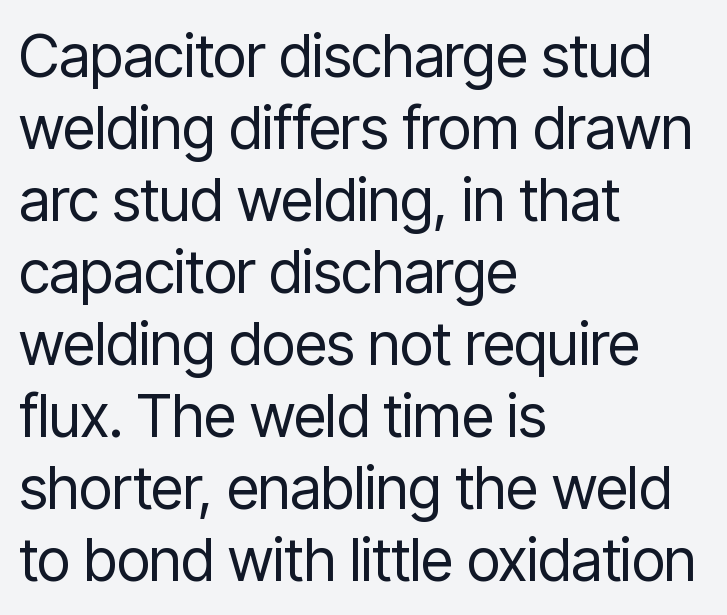
The letterforms sit at book weight or below. Default kerning and tracking; the words read as compact shapes. The baseline area is clear. These lines are rendered in a variable-pitch font. Teacher's note: observe the even left margin — that is flush-left alignment.
